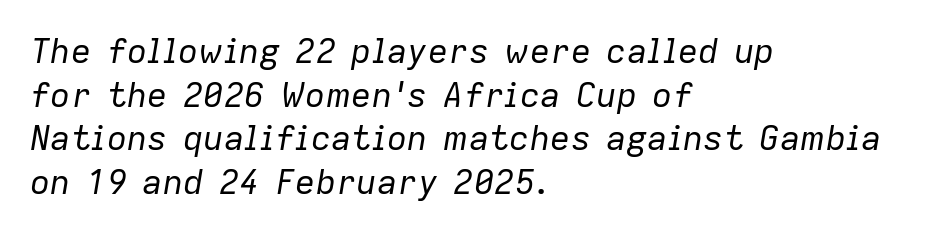
{"italic": "yes", "lean": "right", "slant_degrees": 9, "bold": "no", "weight": "regular", "width": "normal", "stroke_contrast": "low", "x_height": "medium", "monospaced": "no", "underline": "no", "align": "left", "line_spacing": "normal", "line_spacing_ratio": 1.28, "letter_spacing": "normal", "letter_spacing_em": 0.0, "glyph_px": 34}
